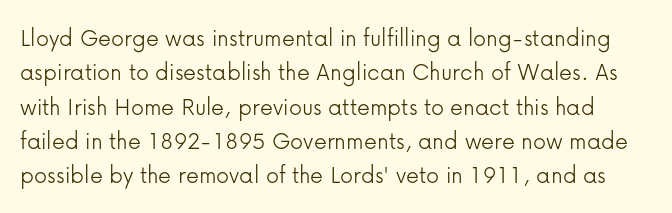
Q: Is the text bold? A: No.
Q: Is the text italic (slanted)? A: No, it is upright.
Q: Is the text underlined? A: No.
Q: Is the spacing between letters normal or unusually wide? A: Normal.
Q: Is the spacing between lines tight, normal or loose? A: Normal.
